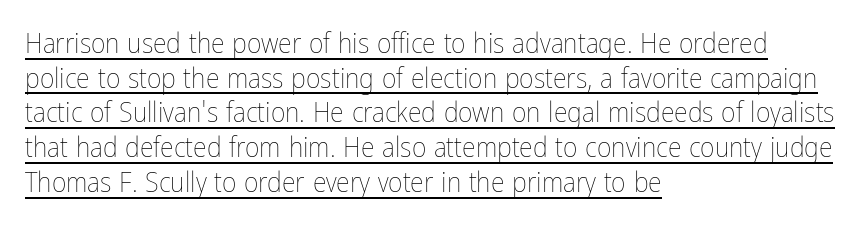
Q: Is the text bold? A: No.
Q: Is the text italic (slanted)? A: No, it is upright.
Q: Is the text underlined? A: Yes.
Q: How is the paragraph aligned? A: Left-aligned.
Q: Is the spacing between letters normal or unusually wide? A: Normal.
Q: Width (condensed, normal, or wide)? A: Condensed.
Q: Stroke contrast? A: Low.
Q: x-height? A: Medium.
Q: Monospaced? A: No.
